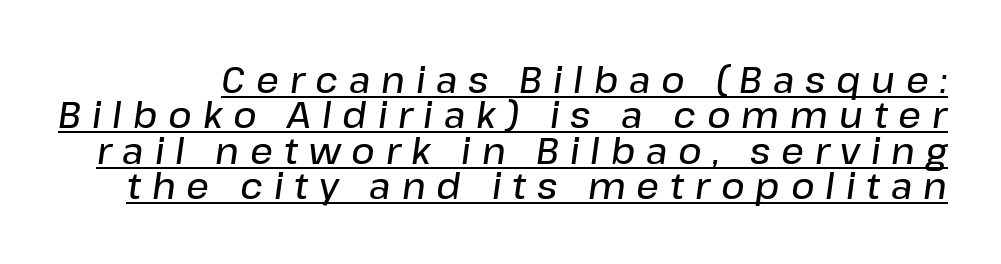
{"italic": "yes", "lean": "right", "slant_degrees": 8, "bold": "semi", "weight": "semibold", "width": "normal", "stroke_contrast": "low", "x_height": "medium", "monospaced": "no", "underline": "yes", "line_spacing": "tight", "line_spacing_ratio": 0.98, "letter_spacing": "wide", "letter_spacing_em": 0.3, "glyph_px": 36}
